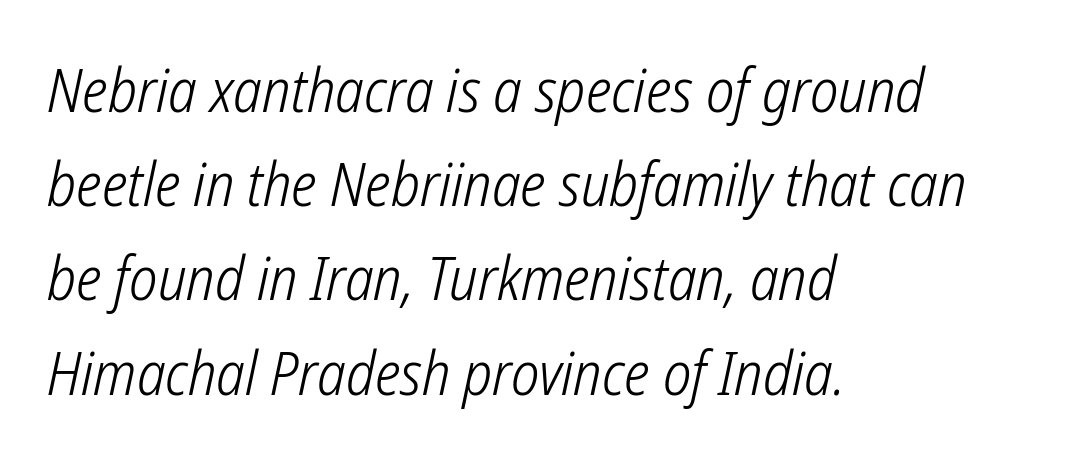
Q: Is the text bold? A: No.
Q: Is the typeface a serif or a sans-serif typeface? A: Sans-serif.
Q: Is the text underlined? A: No.
Q: How is the paragraph aligned? A: Left-aligned.
Q: Is the spacing between letters normal or unusually wide? A: Normal.
Q: Is the spacing between lines tight, normal or loose? A: Normal.
Q: Width (condensed, normal, or wide)? A: Condensed.
Q: Stroke contrast? A: Low.
Q: x-height? A: Medium.
Q: Monospaced? A: No.
